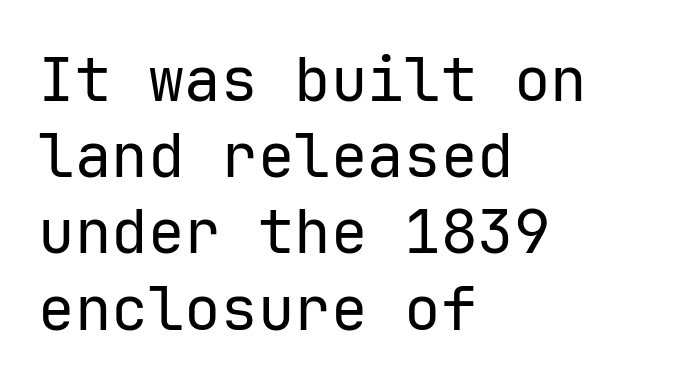
{"serif": "no", "italic": "no", "bold": "no", "weight": "regular", "width": "normal", "stroke_contrast": "low", "x_height": "medium", "monospaced": "yes", "underline": "no", "align": "left", "line_spacing": "normal", "line_spacing_ratio": 1.25, "letter_spacing": "normal", "letter_spacing_em": 0.0, "glyph_px": 61}
